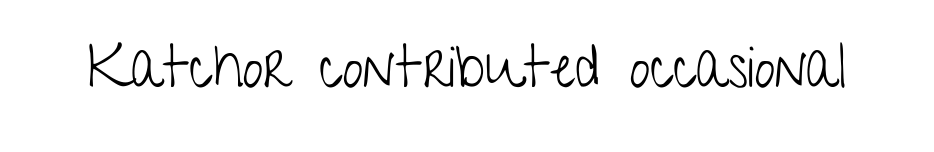
Is this a sans? Yes — the strokes have no serifs. The letters advance in unequal steps, a hallmark of proportional type. Type without underlining. Stroke thickness stays within the range of a standard reading face or lighter.
